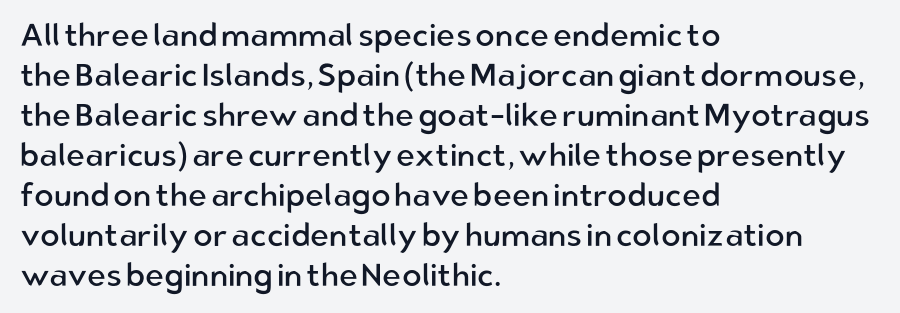
You could call the tracking neutral — neither tight nor loose. A sans-serif font was chosen for this passage. On a weight scale, this lands at 450 or below. Leading matches the norm, producing a regular column. Vertical strokes here are truly vertical. This sample has the flowing, uneven cadence of proportional lettering.
